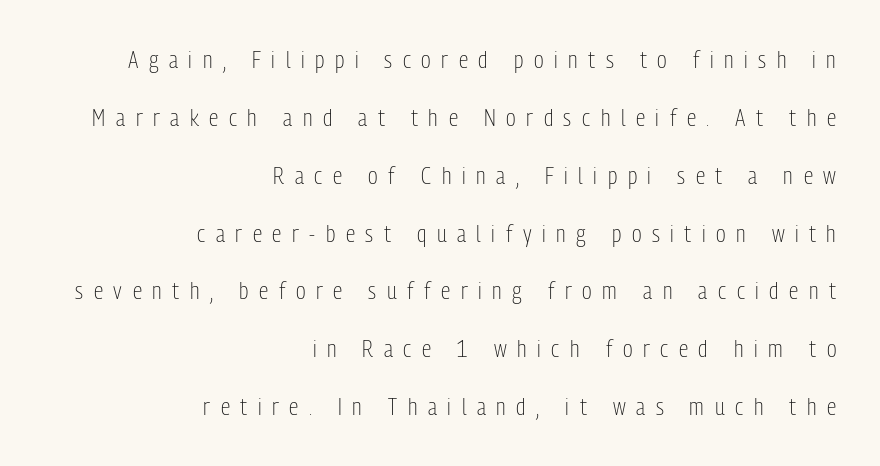
{"italic": "no", "bold": "no", "underline": "no", "align": "right", "line_spacing": "loose", "line_spacing_ratio": 2.41, "letter_spacing": "wide", "letter_spacing_em": 0.44, "glyph_px": 24}
